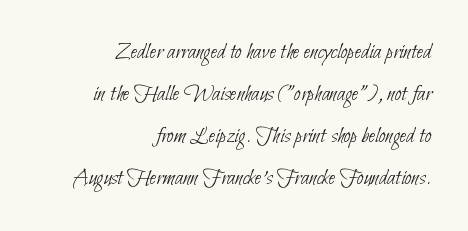
Q: Is the text bold? A: No.
Q: Is the text underlined? A: No.
Q: How is the paragraph aligned? A: Right-aligned.
Q: Is the spacing between letters normal or unusually wide? A: Normal.
